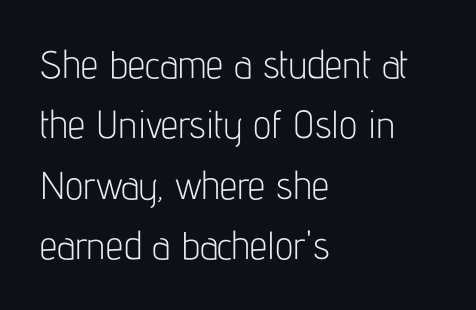
{"serif": "no", "italic": "no", "bold": "no", "weight": "light", "width": "condensed", "stroke_contrast": "low", "x_height": "medium", "monospaced": "no", "underline": "no", "align": "left", "line_spacing": "normal", "line_spacing_ratio": 1.55, "letter_spacing": "normal", "letter_spacing_em": 0.0, "glyph_px": 39}
